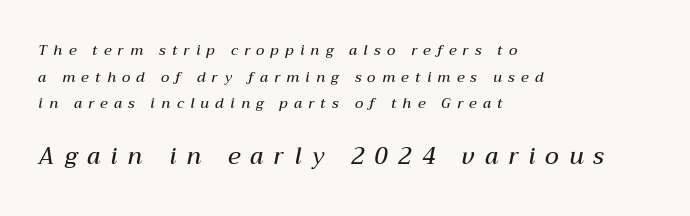
The image shows 23 px text type, italic (leaning right); set left-aligned, loose line spacing (1.9x), unusually wide letter spacing (+0.45 em), not underlined; the second (bottom) block is 1.64x larger.
